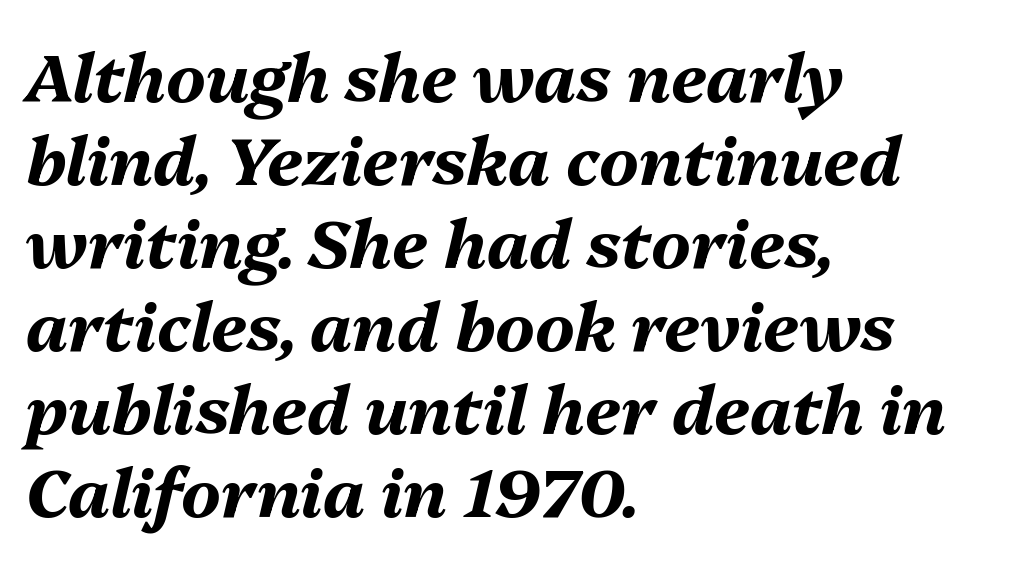
{"italic": "yes", "lean": "right", "slant_degrees": 13, "bold": "yes", "weight": "bold", "width": "normal", "stroke_contrast": "medium", "x_height": "medium", "monospaced": "no", "underline": "no", "align": "left", "line_spacing_ratio": 1.24, "letter_spacing": "normal", "letter_spacing_em": 0.0, "glyph_px": 67}
